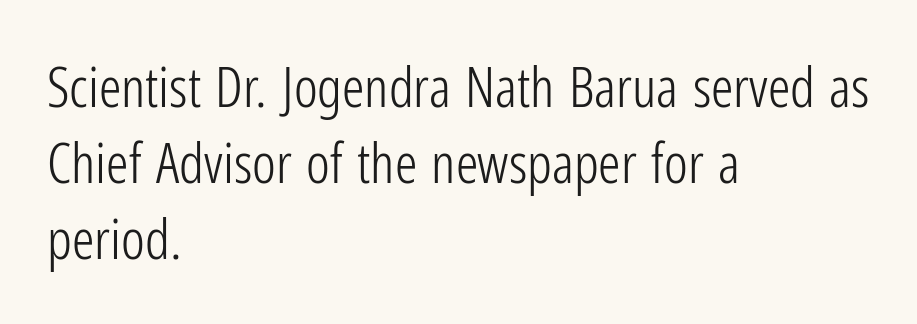
Layout note: lines flush left. Observe the absence of serifs on each vertical stroke in this sample. The characters are drawn with everyday or finer stroke widths. The space directly below the letters is spotless. Style check: upright.
